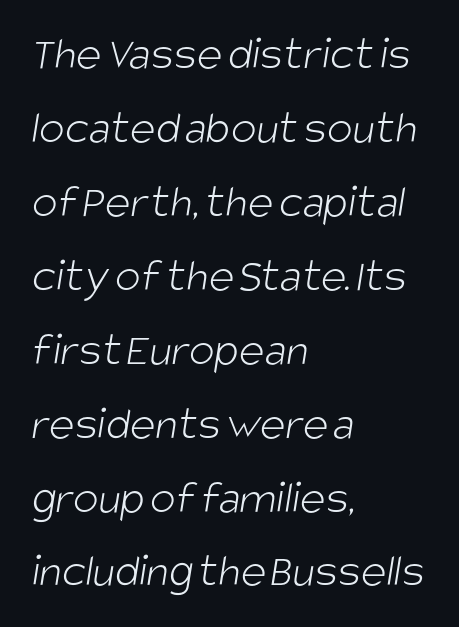
{"serif": "no", "bold": "no", "weight": "light", "width": "condensed", "stroke_contrast": "low", "x_height": "large", "monospaced": "no", "underline": "no", "align": "left", "line_spacing": "normal", "line_spacing_ratio": 1.54, "letter_spacing": "normal", "letter_spacing_em": 0.0, "glyph_px": 48}
